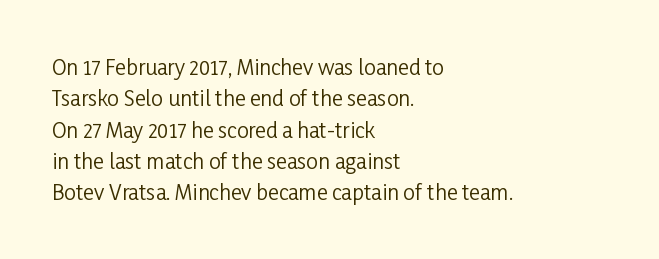
Q: Is the text bold? A: No.
Q: Is the text italic (slanted)? A: No, it is upright.
Q: Is the text underlined? A: No.
Q: How is the paragraph aligned? A: Left-aligned.
Q: Is the spacing between letters normal or unusually wide? A: Normal.
Q: Is the spacing between lines tight, normal or loose? A: Normal.
